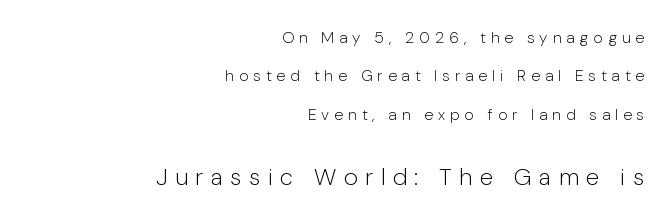
Q: Is the text bold? A: No.
Q: Is the text italic (slanted)? A: No, it is upright.
Q: Is the text underlined? A: No.
Q: How is the paragraph aligned? A: Right-aligned.
Q: Is the spacing between letters normal or unusually wide? A: Unusually wide.
Q: Is the spacing between lines tight, normal or loose? A: Loose.
Q: Which block of text is set in a larger size, the first (top) or the second (bottom)? A: The second (bottom) one.
